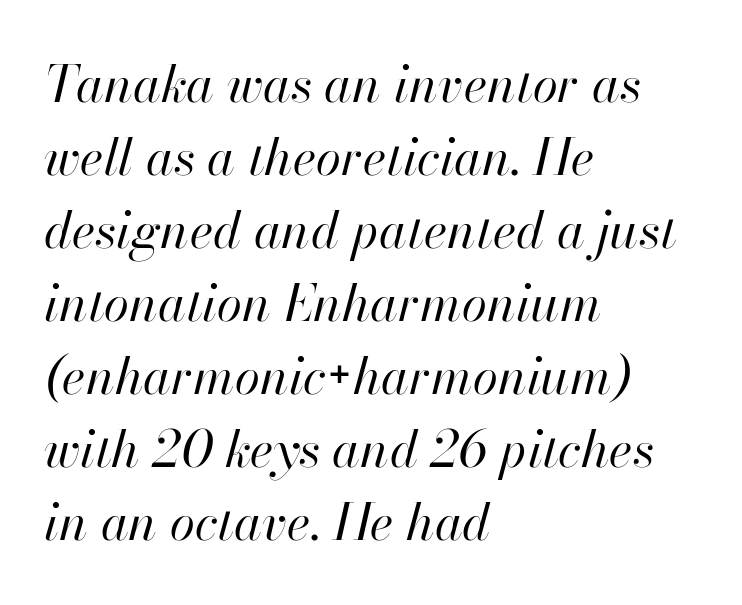
Leading matches the norm, producing a regular column. The cut favours lightness, reaching ordinary text weight at its darkest. No word sits above an underline. The letters advance in unequal steps, a hallmark of proportional type.
